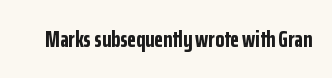
{"italic": "no", "bold": "yes", "underline": "no", "letter_spacing": "normal", "letter_spacing_em": 0.0, "glyph_px": 23}
